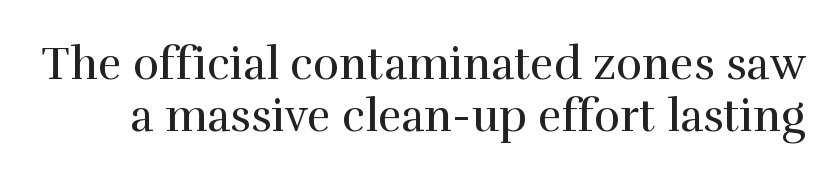
{"serif": "yes", "italic": "no", "bold": "no", "weight": "regular", "width": "normal", "x_height": "medium", "monospaced": "no", "underline": "no", "line_spacing_ratio": 1.16, "letter_spacing": "normal", "letter_spacing_em": 0.0, "glyph_px": 45}
